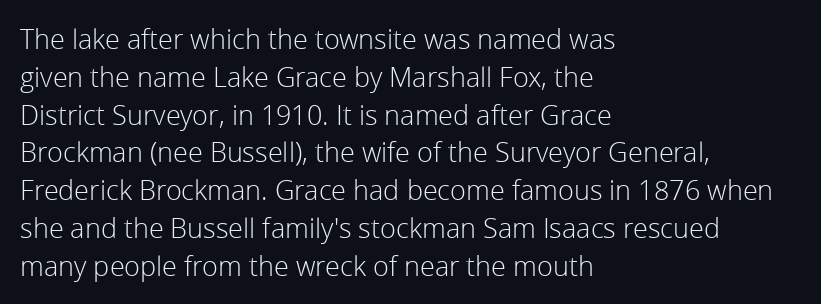
Short note: letters normally spaced. These lines are set flush left with a ragged right edge. The passage shown is not bold in any degree. Rows of type keep a routine distance in the vertical direction. This is the regular roman posture of the typeface.
